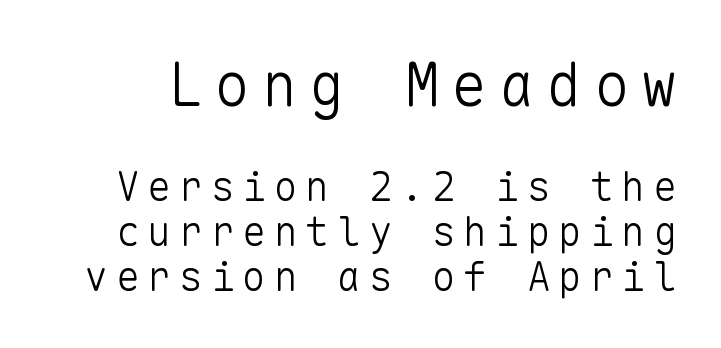
The image shows 60 px light sans-serif type, upright, monospaced; set tight line spacing (1.13x), not underlined; the first (top) block is 1.5x larger; low stroke contrast and a medium x-height.
